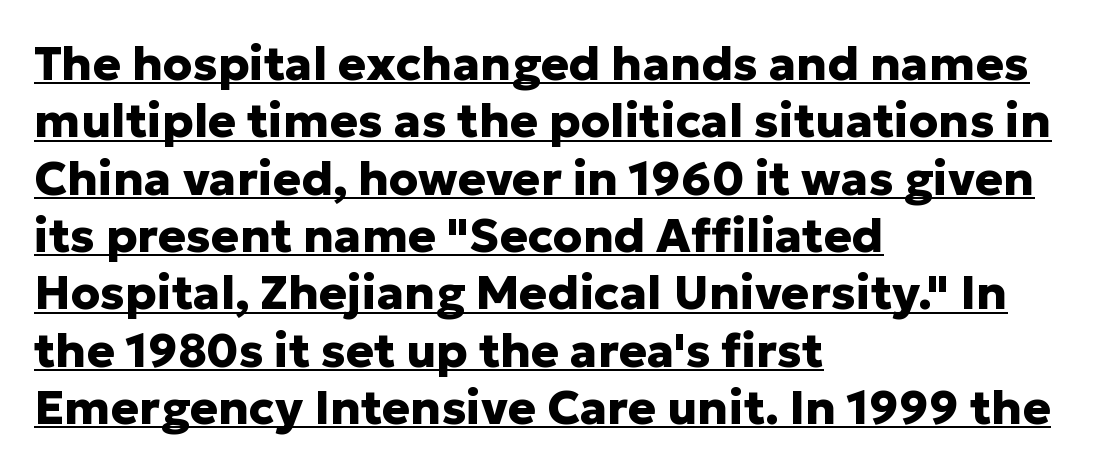
Q: Is the text bold? A: Yes.
Q: Is the text italic (slanted)? A: No, it is upright.
Q: Is the typeface a serif or a sans-serif typeface? A: Sans-serif.
Q: Is the text underlined? A: Yes.
Q: How is the paragraph aligned? A: Left-aligned.
Q: Is the spacing between letters normal or unusually wide? A: Normal.
Q: Width (condensed, normal, or wide)? A: Normal.
Q: Stroke contrast? A: Low.
Q: x-height? A: Medium.
Q: Monospaced? A: No.
